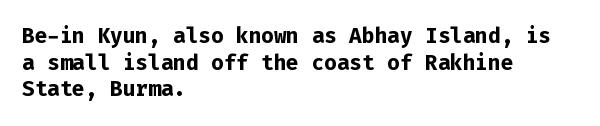
The image shows 21 px bold type, upright; set left-aligned, normal line spacing (1.27x), normal letter spacing, not underlined.
